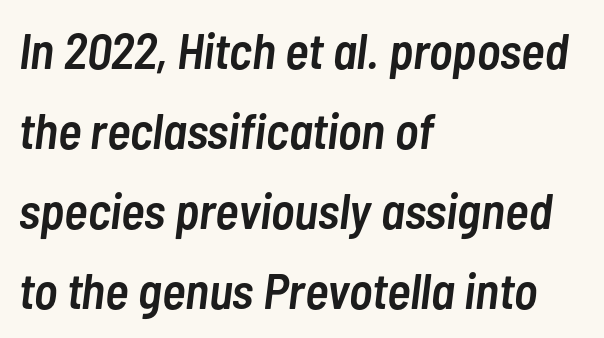
Q: Is the text bold? A: Semi-bold.
Q: Is the text italic (slanted)? A: Yes, it leans right by about 7 degrees.
Q: Is the text underlined? A: No.
Q: How is the paragraph aligned? A: Left-aligned.
Q: Is the spacing between letters normal or unusually wide? A: Normal.
Q: Is the spacing between lines tight, normal or loose? A: Normal.
Q: Width (condensed, normal, or wide)? A: Condensed.
Q: Stroke contrast? A: Low.
Q: x-height? A: Medium.
Q: Monospaced? A: No.
